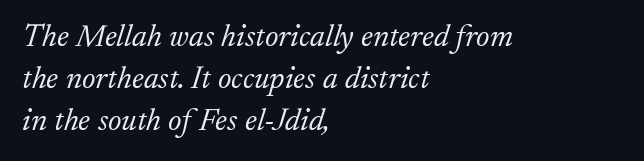
This block has exactly the height ordinary leading produces. Summary of weight: not heavy and not bold. A classic flush-left, rag-right setting is used for this passage. A typesetter would call this zero additional tracking.
